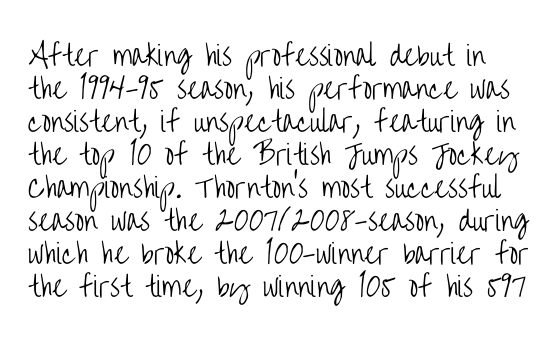
The image shows 27 px text type, upright; set line spacing 1.22x, normal letter spacing, not underlined.
